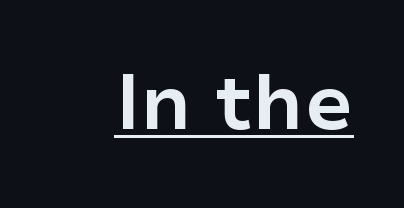
{"serif": "no", "italic": "no", "bold": "yes", "weight": "bold", "width": "normal", "stroke_contrast": "low", "x_height": "medium", "monospaced": "no", "underline": "yes", "letter_spacing": "normal", "letter_spacing_em": 0.0, "glyph_px": 77}
